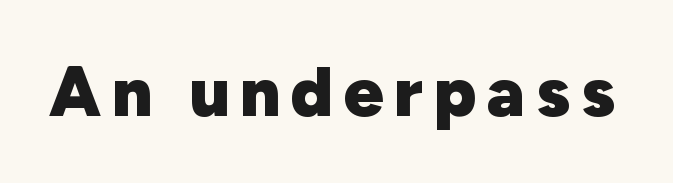
The image shows 70 px heavy sans-serif type, upright; set not underlined; low stroke contrast and a medium x-height.
